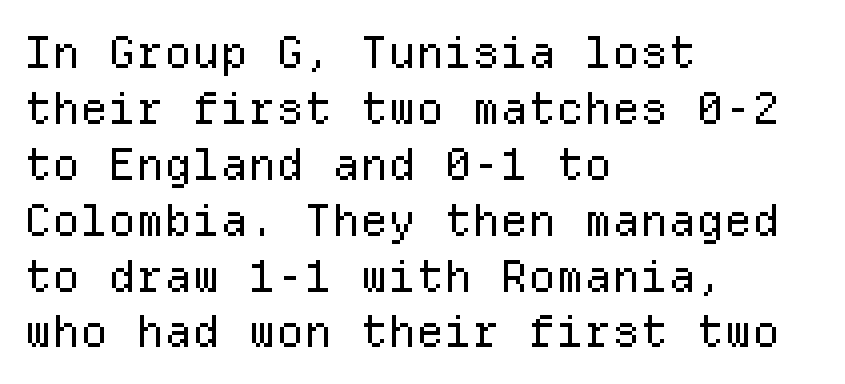
Q: Is the text bold? A: No.
Q: Is the text italic (slanted)? A: No, it is upright.
Q: Is the typeface a serif or a sans-serif typeface? A: Sans-serif.
Q: Is the text underlined? A: No.
Q: How is the paragraph aligned? A: Left-aligned.
Q: Is the spacing between letters normal or unusually wide? A: Normal.
Q: Is the spacing between lines tight, normal or loose? A: Normal.
Q: Width (condensed, normal, or wide)? A: Normal.
Q: Stroke contrast? A: Low.
Q: x-height? A: Medium.
Q: Monospaced? A: Yes.
